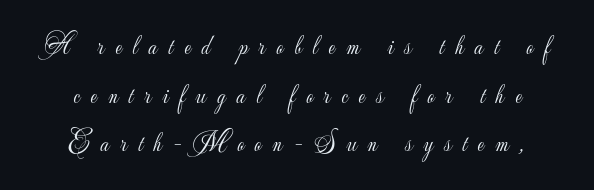
Q: Is the text bold? A: No.
Q: Is the text italic (slanted)? A: Yes.
Q: Is the text underlined? A: No.
Q: How is the paragraph aligned? A: Centered.
Q: Is the spacing between letters normal or unusually wide? A: Unusually wide.
